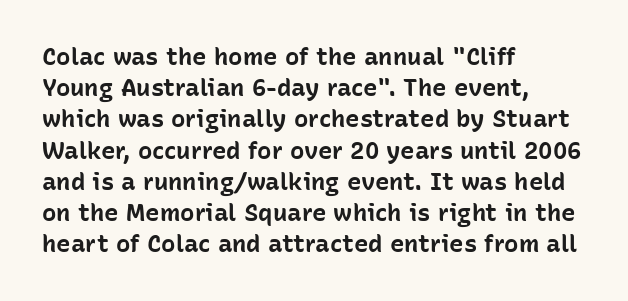
The image shows 24 px bold type, upright; set left-aligned, normal line spacing (1.3x), normal letter spacing, not underlined.
